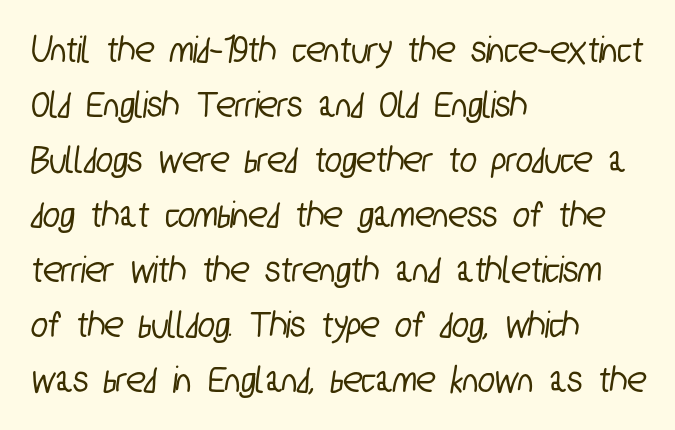
The image shows 39 px condensed sans-serif type; set left-aligned, normal line spacing (1.41x), normal letter spacing, not underlined; low stroke contrast and a medium x-height.
